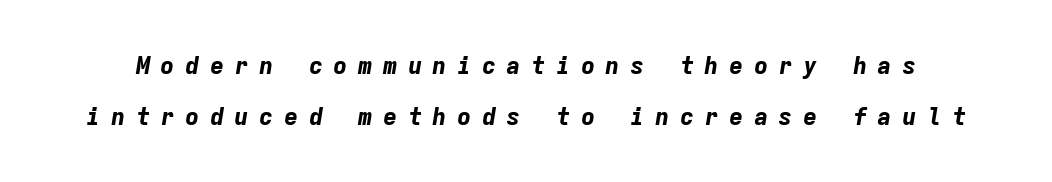
{"italic": "yes", "lean": "right", "slant_degrees": 9, "bold": "yes", "underline": "no", "line_spacing": "loose", "line_spacing_ratio": 2.12, "letter_spacing": "wide", "letter_spacing_em": 0.43, "glyph_px": 24}
